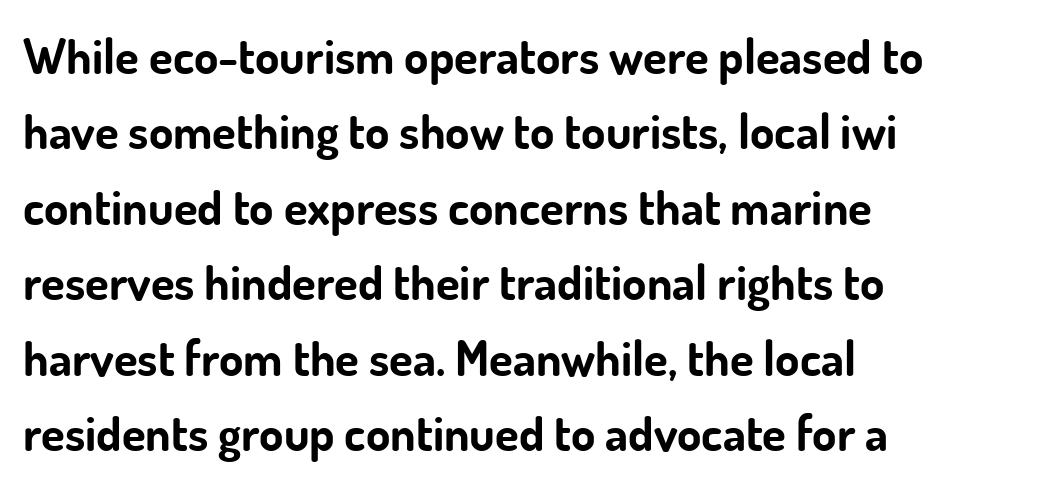
{"serif": "no", "italic": "no", "bold": "yes", "weight": "bold", "width": "normal", "stroke_contrast": "low", "x_height": "small", "monospaced": "no", "underline": "no", "align": "left", "line_spacing": "normal", "line_spacing_ratio": 1.54, "letter_spacing": "normal", "letter_spacing_em": 0.0, "glyph_px": 49}
